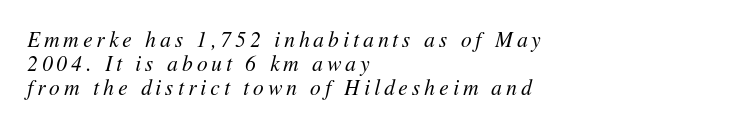
The image shows 21 px text type, italic (leaning right); set left-aligned, tight line spacing (1.14x), unusually wide letter spacing (+0.2 em), not underlined.
